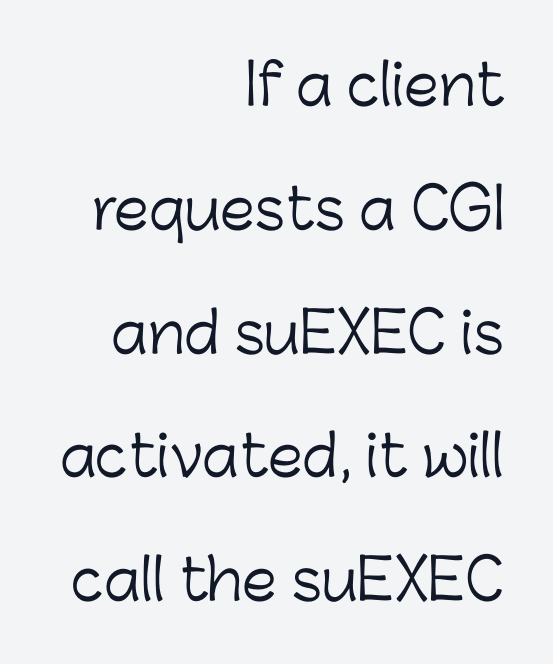
{"serif": "no", "italic": "no", "bold": "no", "weight": "light", "width": "normal", "stroke_contrast": "low", "x_height": "medium", "monospaced": "no", "underline": "no", "align": "right", "line_spacing": "loose", "line_spacing_ratio": 2.21, "letter_spacing": "normal", "letter_spacing_em": 0.0, "glyph_px": 56}
